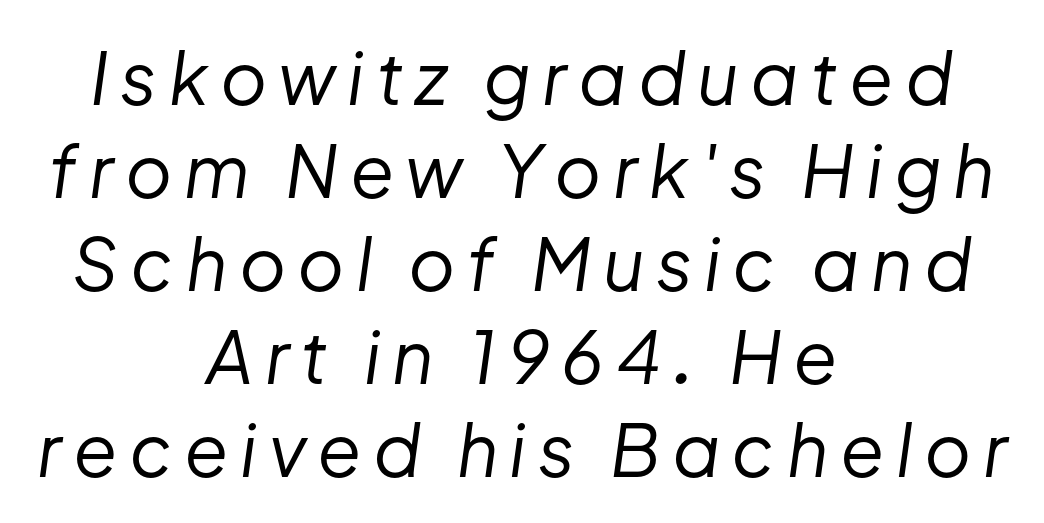
The image shows 72 px regular-weight type, italic (leaning right); set centered, normal line spacing (1.29x), not underlined; low stroke contrast and a medium x-height.
